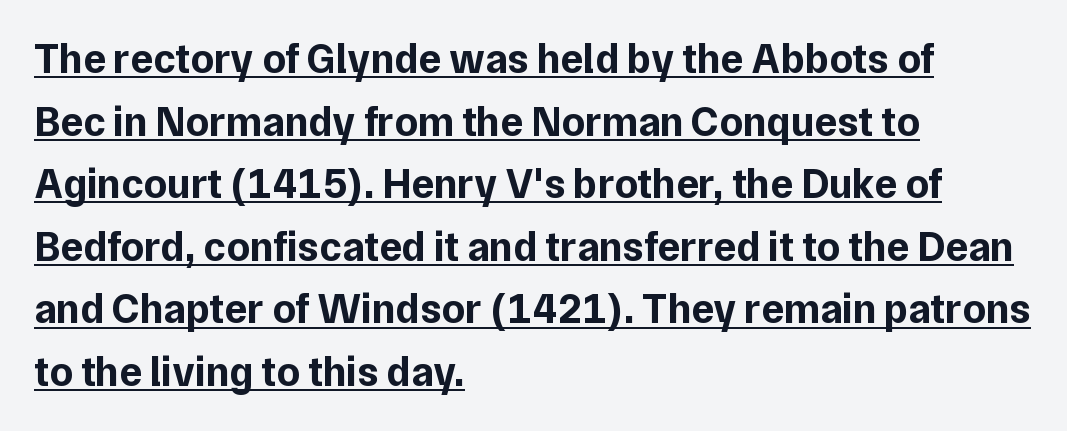
As a designer I'd log this as weight 700, bold. Each new line begins a customary step beneath the previous one. The letters advance in unequal steps, a hallmark of proportional type. This sample uses an upright cut, with every glyph sitting square on the baseline.
